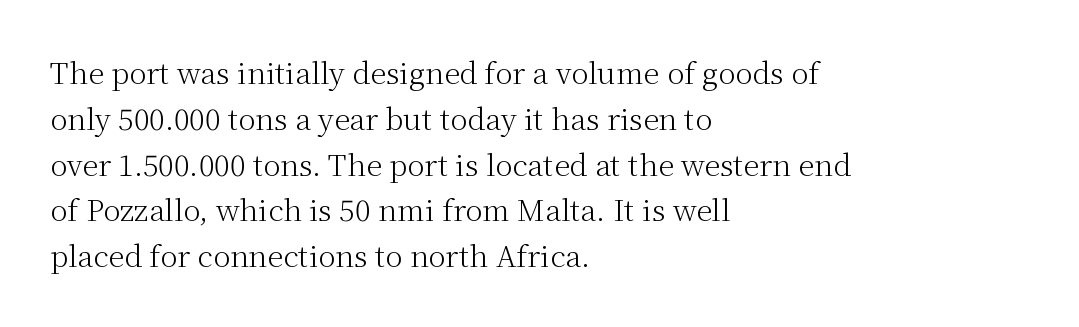
The image shows 29 px light serif type, upright; set left-aligned, normal line spacing (1.58x), normal letter spacing, not underlined; medium stroke contrast and a medium x-height.
